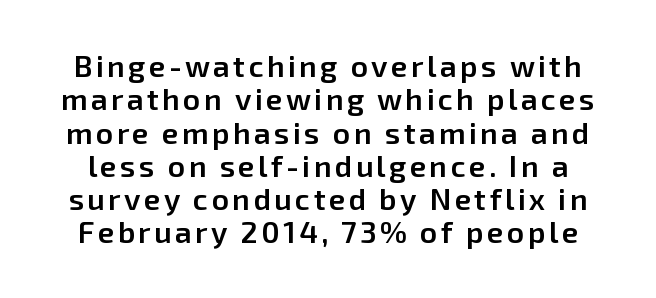
{"serif": "no", "italic": "no", "bold": "semi", "weight": "semibold", "width": "normal", "stroke_contrast": "low", "x_height": "medium", "monospaced": "no", "underline": "no", "line_spacing": "tight", "line_spacing_ratio": 1.11, "glyph_px": 30}
